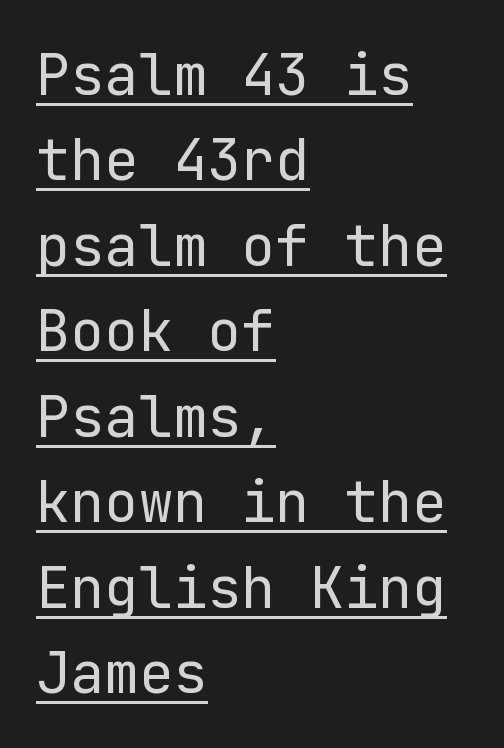
{"serif": "no", "italic": "no", "bold": "no", "weight": "regular", "width": "normal", "stroke_contrast": "low", "x_height": "medium", "underline": "yes", "align": "left", "line_spacing": "normal", "line_spacing_ratio": 1.5, "letter_spacing": "normal", "letter_spacing_em": 0.0, "glyph_px": 57}
